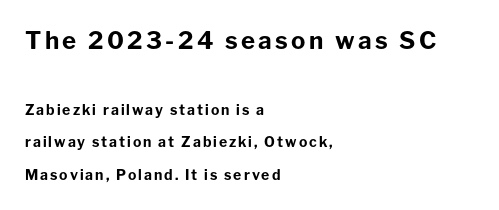
Q: Is the text bold? A: Yes.
Q: Is the text italic (slanted)? A: No, it is upright.
Q: Is the text underlined? A: No.
Q: How is the paragraph aligned? A: Left-aligned.
Q: Is the spacing between lines tight, normal or loose? A: Loose.
Q: Which block of text is set in a larger size, the first (top) or the second (bottom)? A: The first (top) one.
